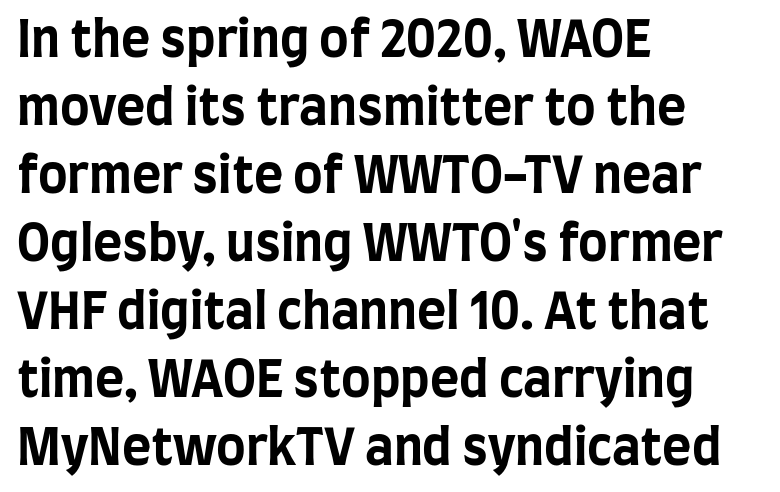
The image shows 50 px bold, condensed sans-serif type, upright; set left-aligned, normal line spacing (1.36x), normal letter spacing, not underlined; low stroke contrast and a large x-height.
